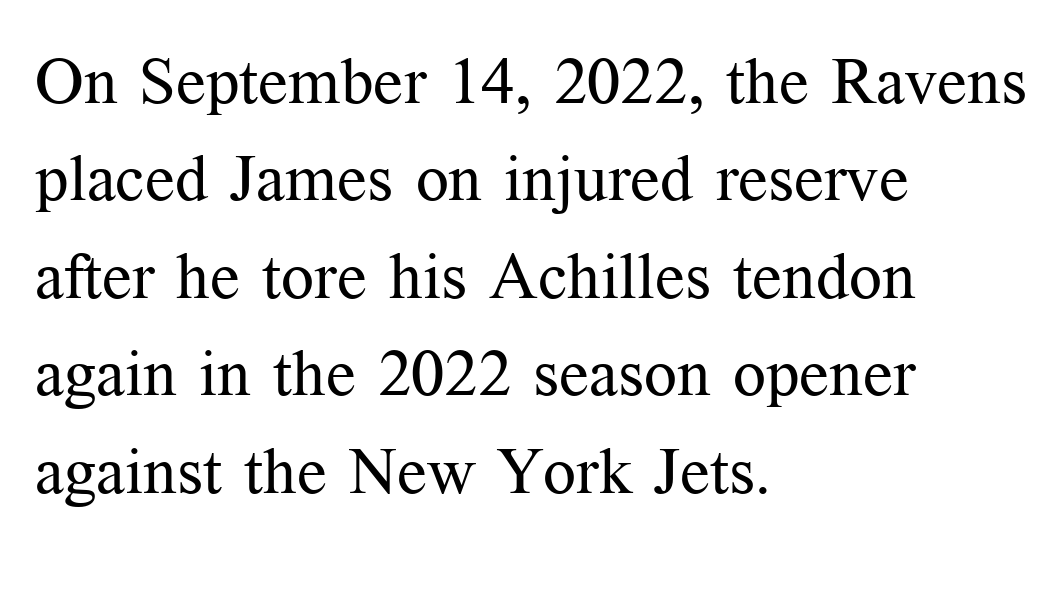
{"serif": "yes", "italic": "no", "bold": "no", "weight": "regular", "width": "normal", "stroke_contrast": "medium", "x_height": "medium", "monospaced": "no", "underline": "no", "align": "left", "line_spacing": "normal", "line_spacing_ratio": 1.5, "letter_spacing": "normal", "letter_spacing_em": 0.0, "glyph_px": 65}
